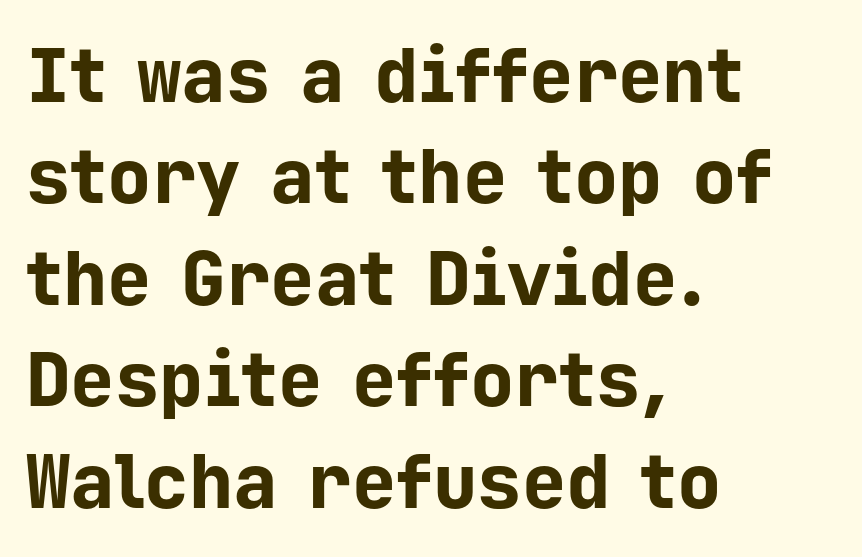
{"serif": "no", "italic": "no", "bold": "yes", "weight": "bold", "width": "normal", "stroke_contrast": "low", "x_height": "medium", "monospaced": "yes", "underline": "no", "align": "left", "line_spacing": "normal", "line_spacing_ratio": 1.37, "letter_spacing": "normal", "letter_spacing_em": 0.0, "glyph_px": 74}
